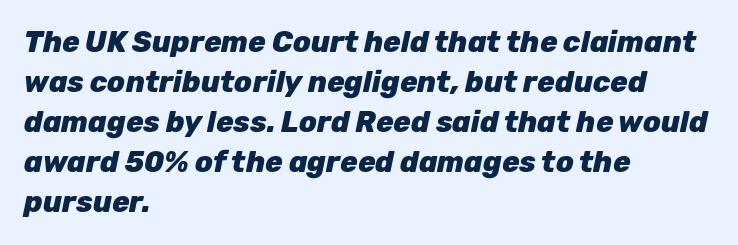
Q: Is the text bold? A: Yes.
Q: Is the text italic (slanted)? A: Yes, it leans right by about 12 degrees.
Q: Is the text underlined? A: No.
Q: How is the paragraph aligned? A: Left-aligned.
Q: Is the spacing between letters normal or unusually wide? A: Normal.
Q: Is the spacing between lines tight, normal or loose? A: Normal.
Q: Width (condensed, normal, or wide)? A: Normal.
Q: Stroke contrast? A: Low.
Q: x-height? A: Medium.
Q: Monospaced? A: No.
